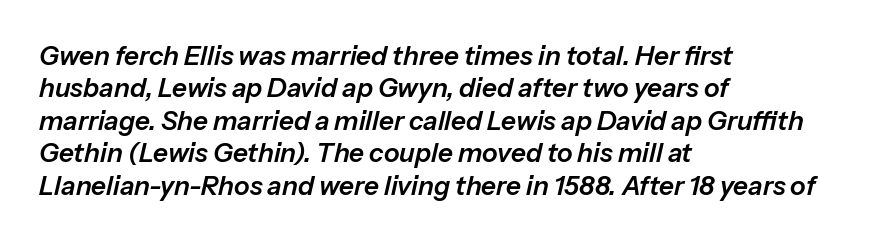
{"italic": "yes", "lean": "right", "slant_degrees": 13, "underline": "no", "align": "left", "line_spacing": "normal", "line_spacing_ratio": 1.25, "letter_spacing": "normal", "letter_spacing_em": 0.0, "glyph_px": 26}
